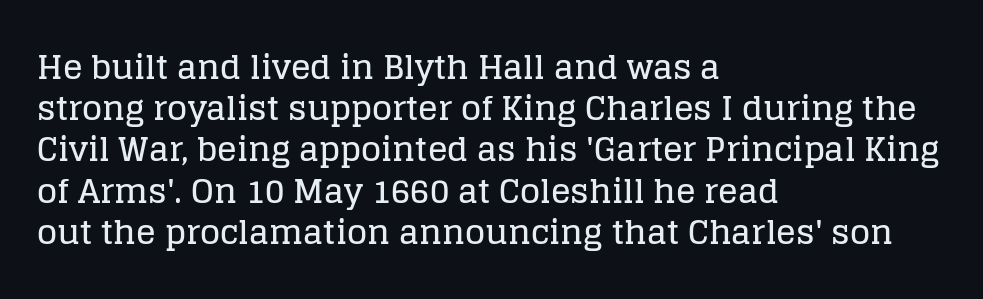
{"serif": "yes", "italic": "no", "width": "normal", "stroke_contrast": "low", "x_height": "large", "monospaced": "no", "underline": "no", "align": "left", "line_spacing": "normal", "line_spacing_ratio": 1.25, "letter_spacing": "normal", "letter_spacing_em": 0.0, "glyph_px": 33}
